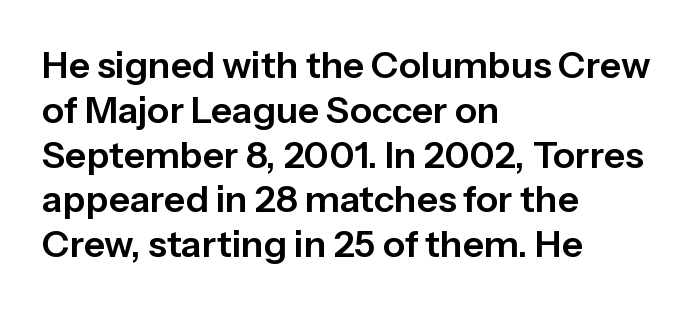
Only glyphs here, with clear space below each row. One-word summary of the alignment: left. The axis of the letterforms is exactly vertical. Short note: letters normally spaced. Serif or sans? Sans — the stroke terminals are bare.
